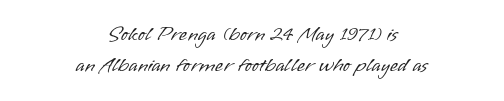
{"bold": "no", "underline": "no", "align": "center", "line_spacing": "normal", "line_spacing_ratio": 1.5, "letter_spacing": "normal", "letter_spacing_em": 0.0, "glyph_px": 21}
